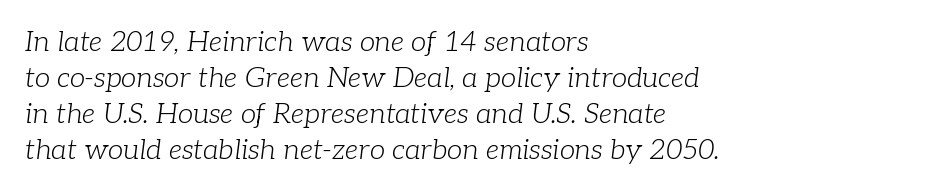
{"serif": "yes", "italic": "yes", "lean": "right", "slant_degrees": 7, "bold": "no", "weight": "light", "width": "normal", "stroke_contrast": "low", "x_height": "medium", "monospaced": "no", "underline": "no", "align": "left", "line_spacing": "normal", "line_spacing_ratio": 1.29, "letter_spacing": "normal", "letter_spacing_em": 0.0, "glyph_px": 28}
